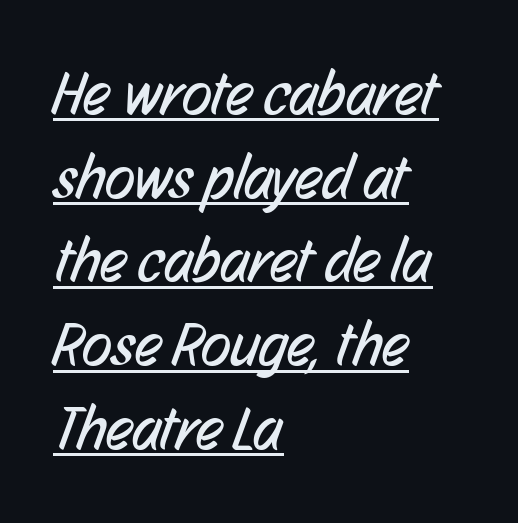
{"serif": "no", "bold": "no", "weight": "regular", "width": "condensed", "stroke_contrast": "low", "x_height": "medium", "monospaced": "no", "underline": "yes", "align": "left", "line_spacing": "normal", "line_spacing_ratio": 1.35, "letter_spacing": "normal", "letter_spacing_em": 0.0, "glyph_px": 62}
